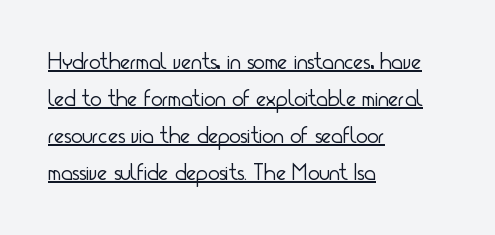
Q: Is the text bold? A: No.
Q: Is the text italic (slanted)? A: No, it is upright.
Q: Is the text underlined? A: Yes.
Q: How is the paragraph aligned? A: Left-aligned.
Q: Is the spacing between letters normal or unusually wide? A: Normal.
Q: Is the spacing between lines tight, normal or loose? A: Normal.
